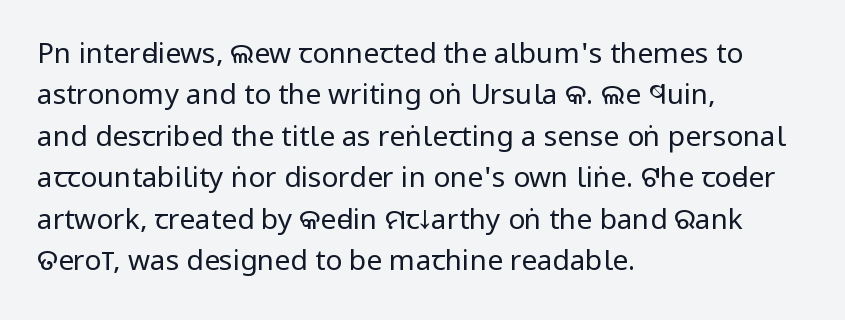
{"serif": "no", "italic": "no", "bold": "no", "weight": "regular", "width": "condensed", "stroke_contrast": "low", "x_height": "large", "monospaced": "no", "underline": "no", "align": "left", "line_spacing": "normal", "line_spacing_ratio": 1.48, "letter_spacing": "normal", "letter_spacing_em": 0.0, "glyph_px": 28}
